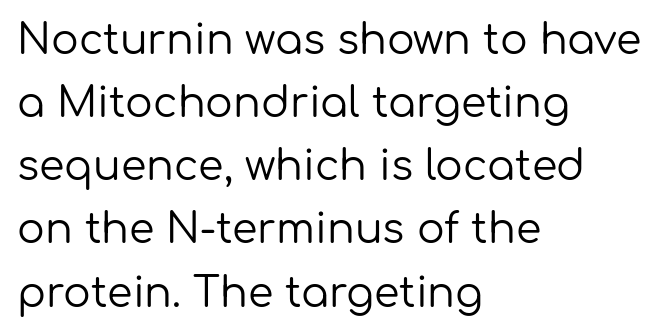
Q: Is the text bold? A: No.
Q: Is the text italic (slanted)? A: No, it is upright.
Q: Is the typeface a serif or a sans-serif typeface? A: Sans-serif.
Q: Is the text underlined? A: No.
Q: How is the paragraph aligned? A: Left-aligned.
Q: Is the spacing between letters normal or unusually wide? A: Normal.
Q: Is the spacing between lines tight, normal or loose? A: Normal.
Q: Width (condensed, normal, or wide)? A: Normal.
Q: Stroke contrast? A: Low.
Q: x-height? A: Medium.
Q: Monospaced? A: No.
